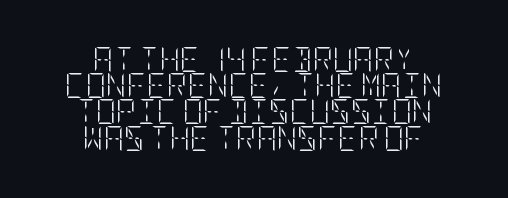
Nobody touched the tracking dial on this one. This rendering uses center alignment, leaving both contours irregular but symmetric. Words float on clear page, feet unadorned. You could barely slide anything between these rows. The typography opts for an upright posture over an oblique one. Letters have the restrained weight of plain body copy at most.
